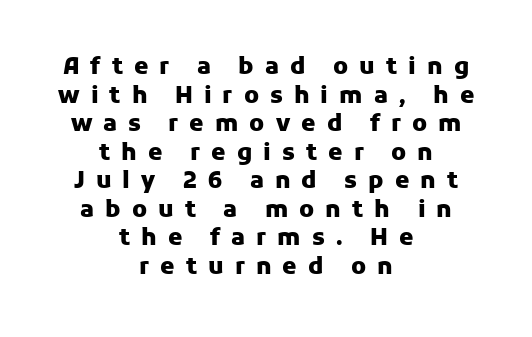
Q: Is the text bold? A: Yes.
Q: Is the text italic (slanted)? A: No, it is upright.
Q: Is the text underlined? A: No.
Q: How is the paragraph aligned? A: Centered.
Q: Is the spacing between letters normal or unusually wide? A: Unusually wide.
